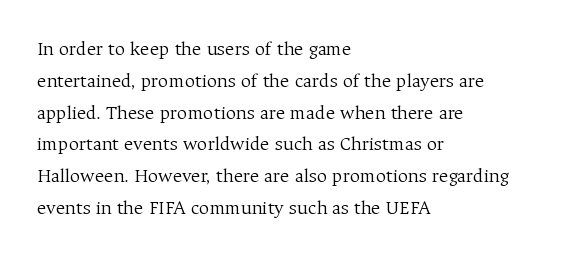
This is not heavy type; no bold has been used. Tracking here is standard; glyphs follow each other at the usual distance. Horizontal bands of white between lines are of average thickness. Underlining? Definitely not there. A student would call this left alignment; a typographer would say flush left, rag right.
